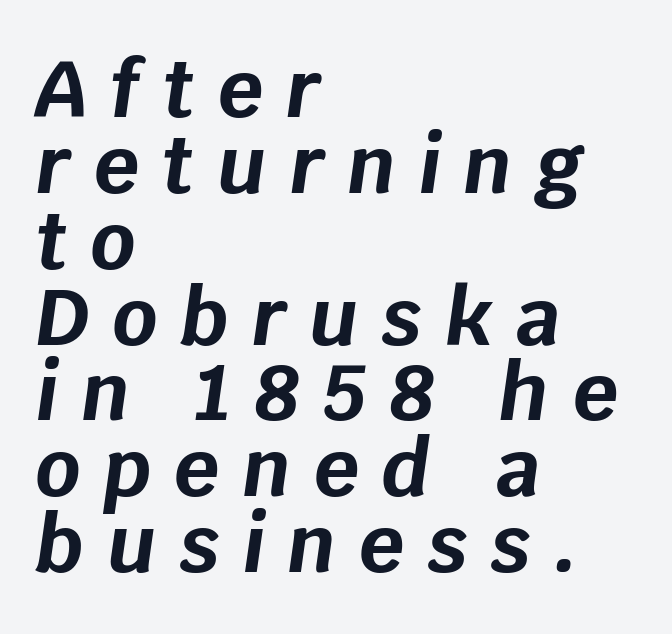
{"italic": "yes", "lean": "right", "slant_degrees": 8, "bold": "yes", "weight": "bold", "width": "normal", "stroke_contrast": "low", "x_height": "large", "monospaced": "no", "underline": "no", "align": "left", "line_spacing": "tight", "line_spacing_ratio": 0.96, "letter_spacing": "wide", "letter_spacing_em": 0.29, "glyph_px": 79}
